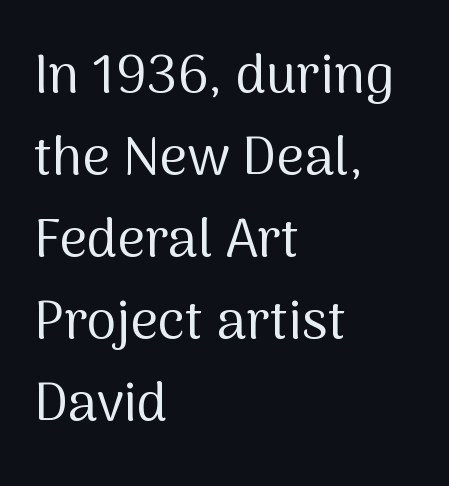
These lines stack with their left ends in a neat column. There is no visible air inserted between adjacent glyphs. The strip under each line holds only bare page. The typesetting does not lean heavy: it is not bold.
